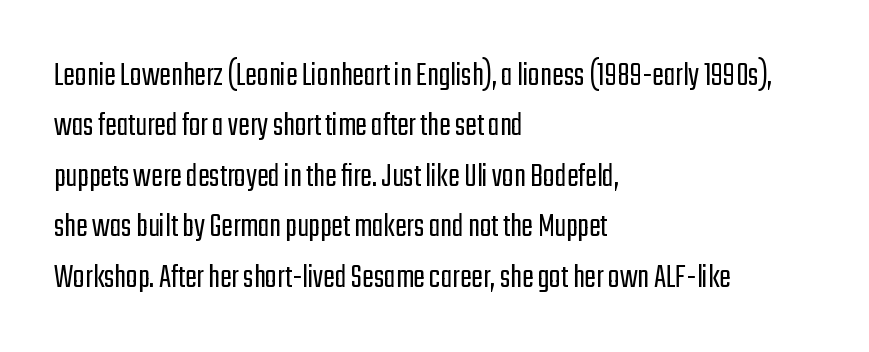
The image shows 35 px light, condensed sans-serif type, upright; set left-aligned, normal line spacing (1.44x), normal letter spacing, not underlined; low stroke contrast and a medium x-height.
